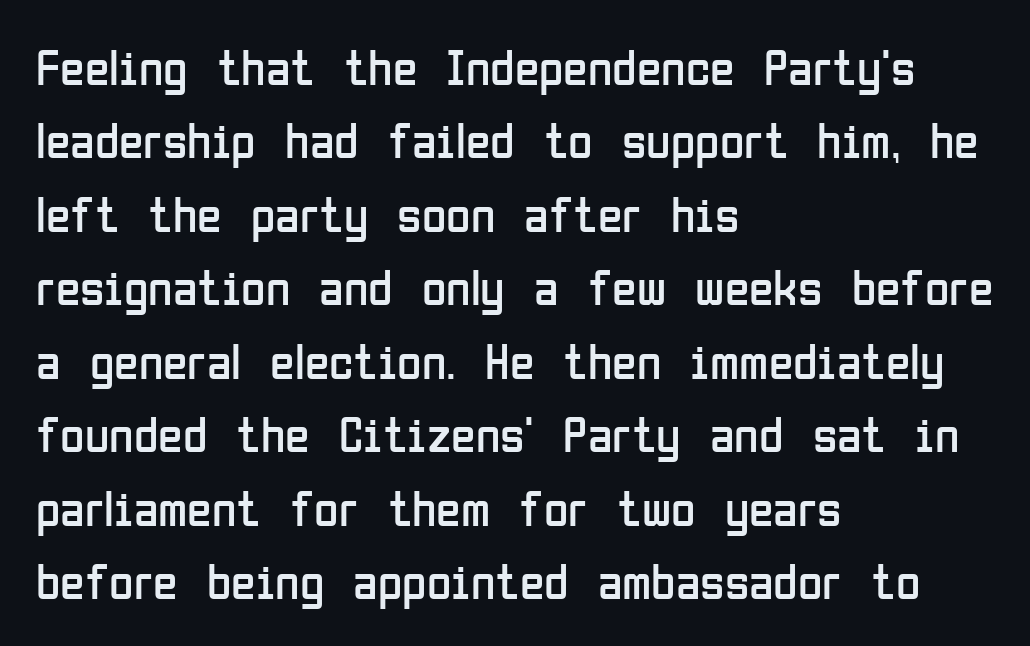
Q: Is the text bold? A: No.
Q: Is the text italic (slanted)? A: No, it is upright.
Q: Is the typeface a serif or a sans-serif typeface? A: Sans-serif.
Q: Is the text underlined? A: No.
Q: How is the paragraph aligned? A: Left-aligned.
Q: Is the spacing between letters normal or unusually wide? A: Normal.
Q: Is the spacing between lines tight, normal or loose? A: Normal.
Q: Width (condensed, normal, or wide)? A: Condensed.
Q: Stroke contrast? A: Low.
Q: x-height? A: Medium.
Q: Monospaced? A: No.
